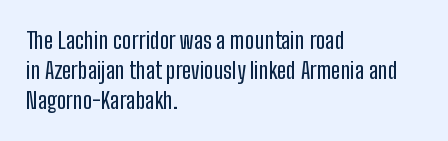
Q: Is the text italic (slanted)? A: No, it is upright.
Q: Is the text underlined? A: No.
Q: How is the paragraph aligned? A: Left-aligned.
Q: Is the spacing between letters normal or unusually wide? A: Normal.
Q: Is the spacing between lines tight, normal or loose? A: Normal.
